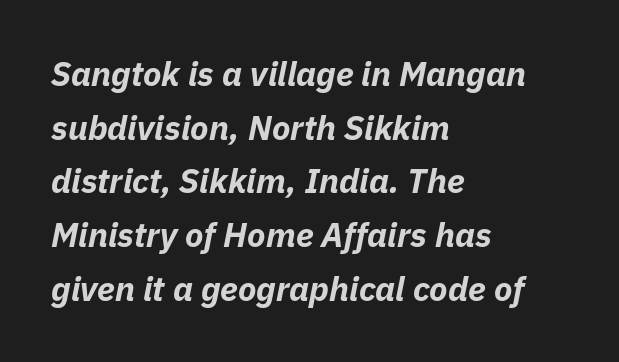
The image shows 34 px bold type, italic (leaning right); set left-aligned, normal line spacing (1.58x), normal letter spacing, not underlined; low stroke contrast and a medium x-height.
